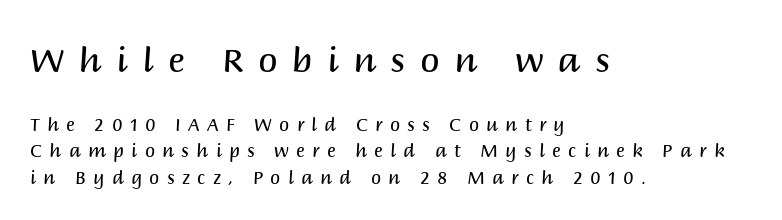
{"serif": "no", "bold": "no", "weight": "regular", "width": "normal", "stroke_contrast": "medium", "x_height": "large", "monospaced": "no", "underline": "no", "align": "left", "line_spacing": "normal", "line_spacing_ratio": 1.46, "letter_spacing": "wide", "letter_spacing_em": 0.41, "larger_block": "first", "size_ratio": 1.94, "glyph_px": 35}
